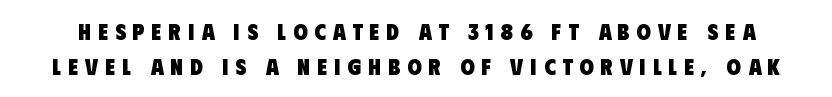
{"bold": "yes", "underline": "no", "line_spacing": "normal", "line_spacing_ratio": 1.54, "letter_spacing": "wide", "letter_spacing_em": 0.31, "glyph_px": 23}
